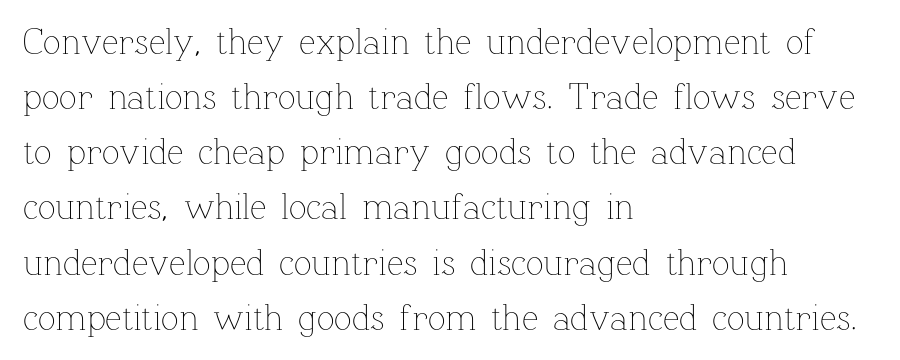
Q: Is the text bold? A: No.
Q: Is the text italic (slanted)? A: No, it is upright.
Q: Is the text underlined? A: No.
Q: How is the paragraph aligned? A: Left-aligned.
Q: Is the spacing between letters normal or unusually wide? A: Normal.
Q: Is the spacing between lines tight, normal or loose? A: Normal.
Q: Width (condensed, normal, or wide)? A: Normal.
Q: Stroke contrast? A: Low.
Q: x-height? A: Medium.
Q: Monospaced? A: No.
